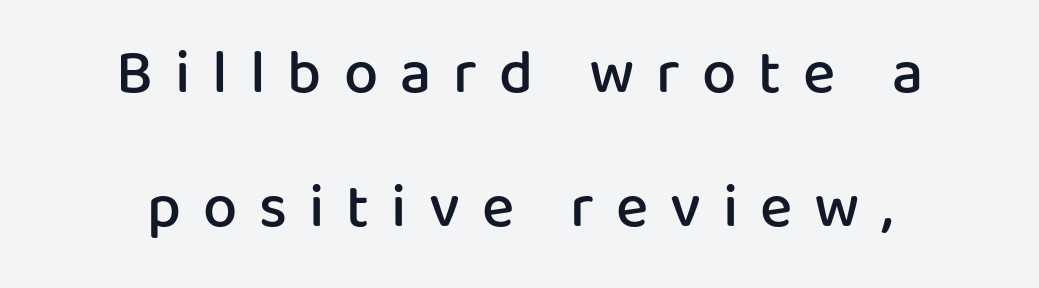
The image shows 61 px semibold sans-serif type, upright; set centered, loose line spacing (2.2x), unusually wide letter spacing (+0.36 em), not underlined; low stroke contrast and a medium x-height.
